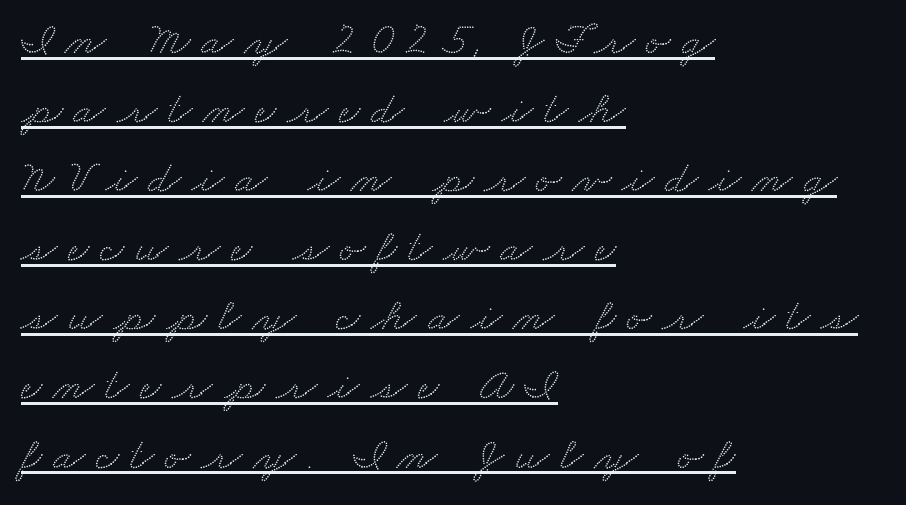
The image shows 47 px wide serif type; set left-aligned, normal line spacing (1.47x), unusually wide letter spacing (+0.23 em), underlined; medium stroke contrast and a small x-height.
